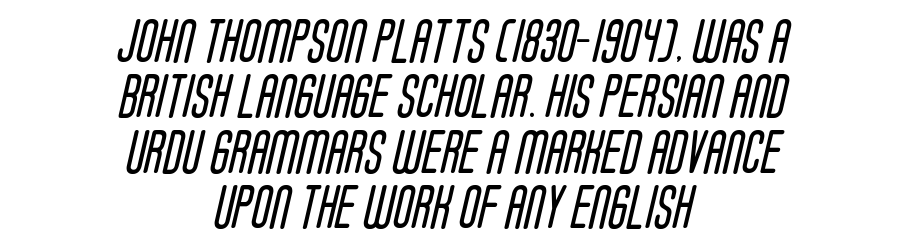
The image shows 44 px regular-weight, condensed sans-serif type; set centered, normal line spacing (1.26x), normal letter spacing, not underlined; low stroke contrast and a large x-height.
